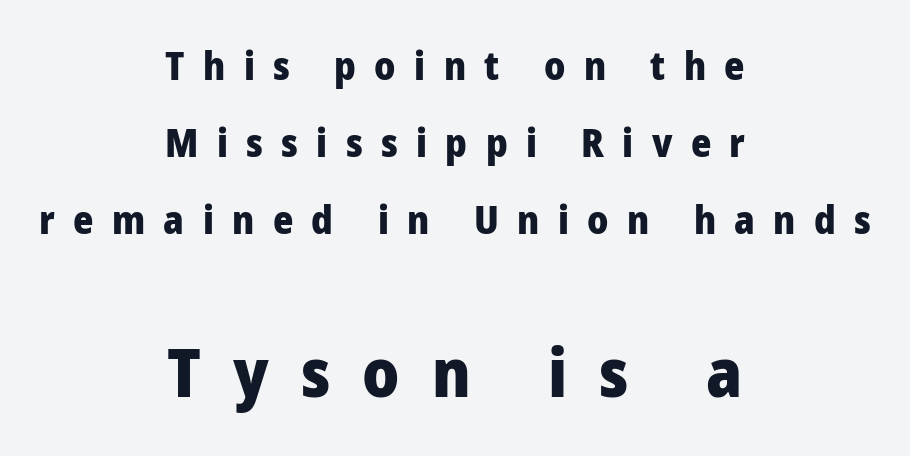
The image shows 68 px heavy sans-serif type, upright; set centered, loose line spacing (1.98x), unusually wide letter spacing (+0.47 em), not underlined; the second (bottom) block is 1.74x larger; low stroke contrast and a medium x-height.
